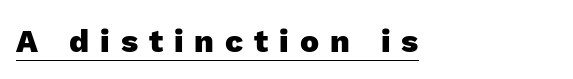
The image shows 32 px heavy sans-serif type, upright; set left-aligned, unusually wide letter spacing (+0.34 em), underlined; a medium x-height.
